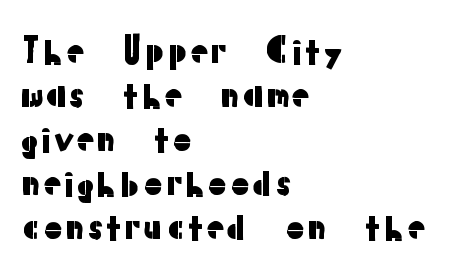
The image shows 36 px sans-serif type, upright; set left-aligned, line spacing 1.22x, normal letter spacing, not underlined; low stroke contrast and a medium x-height.
